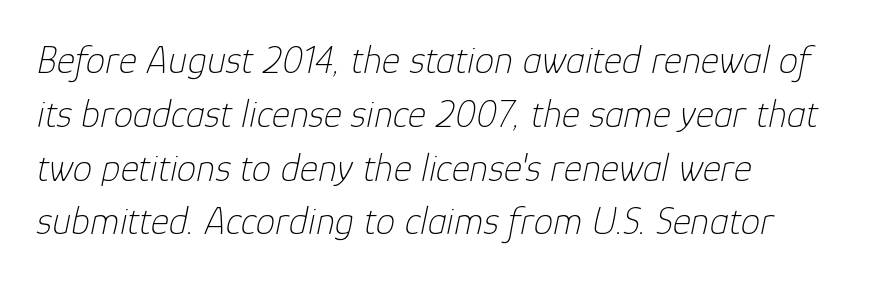
Q: Is the text bold? A: No.
Q: Is the text italic (slanted)? A: Yes, it leans right by about 12 degrees.
Q: Is the text underlined? A: No.
Q: How is the paragraph aligned? A: Left-aligned.
Q: Is the spacing between letters normal or unusually wide? A: Normal.
Q: Is the spacing between lines tight, normal or loose? A: Normal.
Q: Width (condensed, normal, or wide)? A: Normal.
Q: Stroke contrast? A: Low.
Q: x-height? A: Medium.
Q: Monospaced? A: No.
